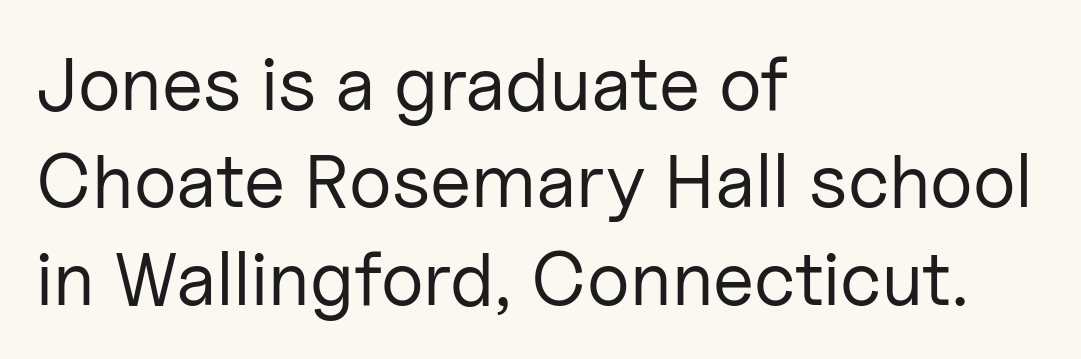
{"serif": "no", "italic": "no", "bold": "no", "weight": "regular", "width": "normal", "stroke_contrast": "low", "x_height": "medium", "monospaced": "no", "underline": "no", "align": "left", "line_spacing": "normal", "line_spacing_ratio": 1.28, "letter_spacing": "normal", "letter_spacing_em": 0.0, "glyph_px": 76}
